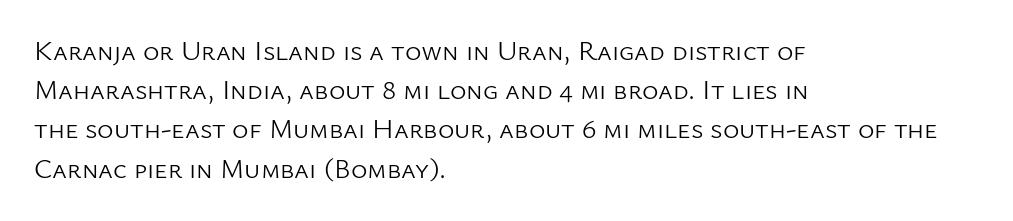
{"serif": "no", "italic": "no", "bold": "no", "weight": "light", "width": "normal", "stroke_contrast": "low", "x_height": "medium", "monospaced": "no", "underline": "no", "align": "left", "line_spacing": "normal", "line_spacing_ratio": 1.4, "letter_spacing": "normal", "letter_spacing_em": 0.0, "glyph_px": 28}
